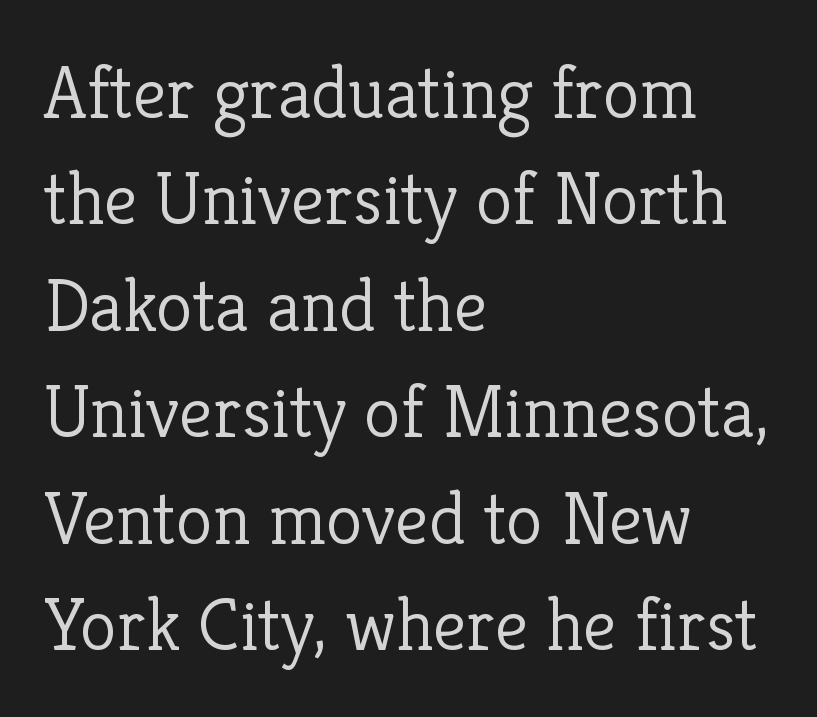
Q: Is the text bold? A: No.
Q: Is the text italic (slanted)? A: No, it is upright.
Q: Is the typeface a serif or a sans-serif typeface? A: Serif.
Q: Is the text underlined? A: No.
Q: How is the paragraph aligned? A: Left-aligned.
Q: Is the spacing between letters normal or unusually wide? A: Normal.
Q: Is the spacing between lines tight, normal or loose? A: Normal.
Q: Width (condensed, normal, or wide)? A: Normal.
Q: Stroke contrast? A: Low.
Q: x-height? A: Medium.
Q: Monospaced? A: No.
